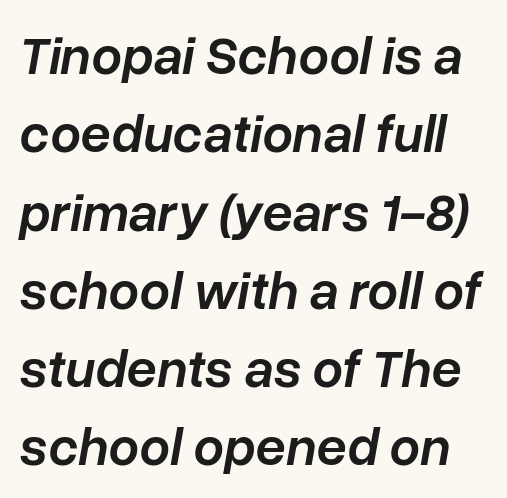
The image shows 54 px semibold type, italic (leaning right); set normal line spacing (1.45x), normal letter spacing, not underlined; low stroke contrast and a medium x-height.
